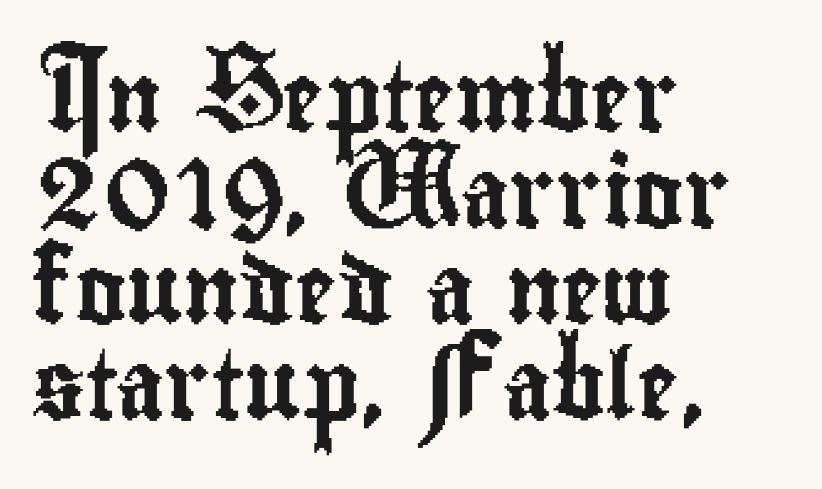
The tracking reads as untouched default to a designer's eye. Character widths vary here, with narrow letters taking less room than wide ones. Descenders hang freely into open space. Short and long lines alike share a common starting point at left. Posture: vertical. The line-height multiplier appears to be the usual default.
